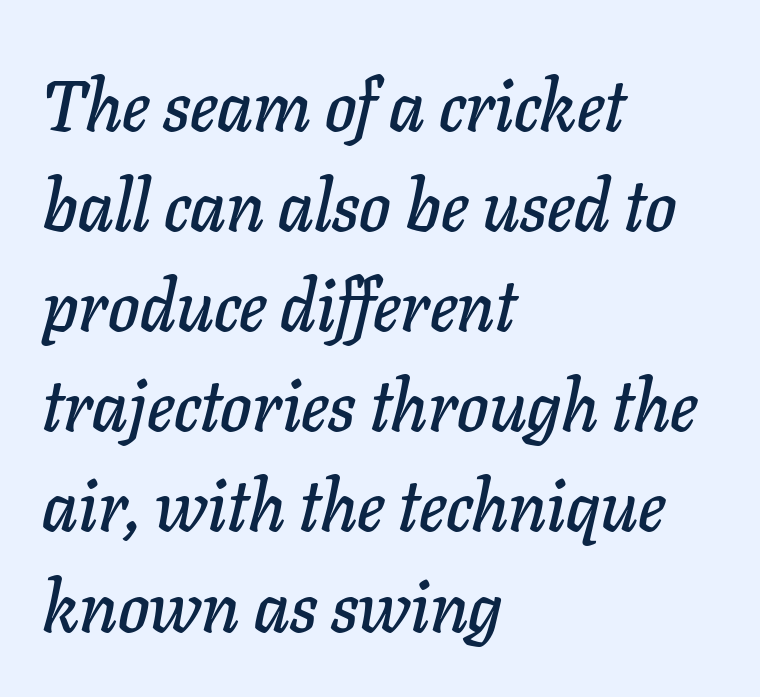
The image shows 71 px text type, italic (leaning right); set left-aligned, normal line spacing (1.41x), normal letter spacing, not underlined; low stroke contrast and a medium x-height.
